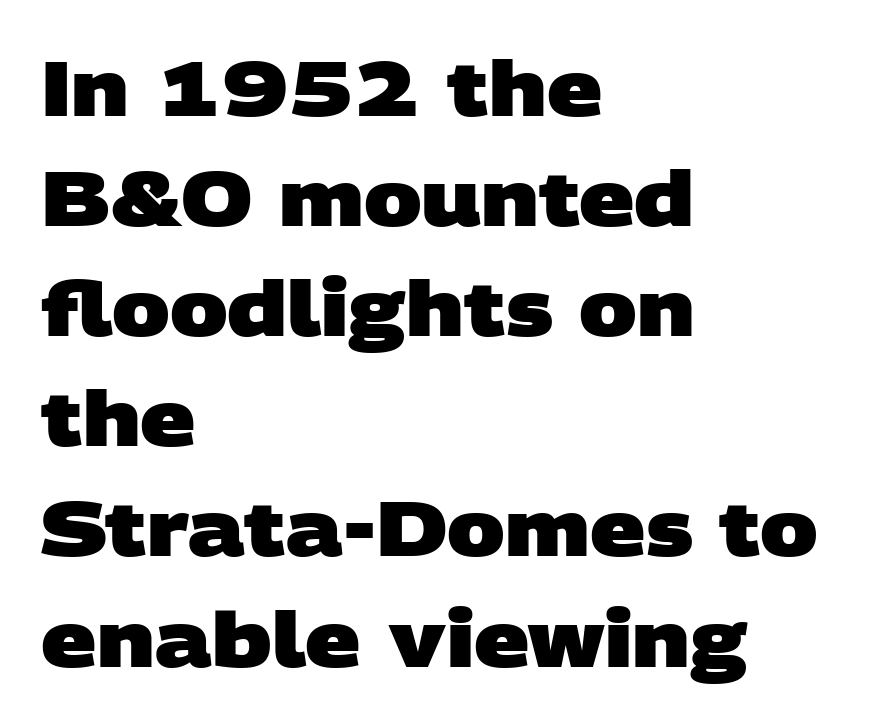
Q: Is the text bold? A: Yes.
Q: Is the typeface a serif or a sans-serif typeface? A: Sans-serif.
Q: Is the text underlined? A: No.
Q: How is the paragraph aligned? A: Left-aligned.
Q: Is the spacing between letters normal or unusually wide? A: Normal.
Q: Is the spacing between lines tight, normal or loose? A: Normal.
Q: Width (condensed, normal, or wide)? A: Wide.
Q: Stroke contrast? A: Low.
Q: x-height? A: Large.
Q: Monospaced? A: No.
